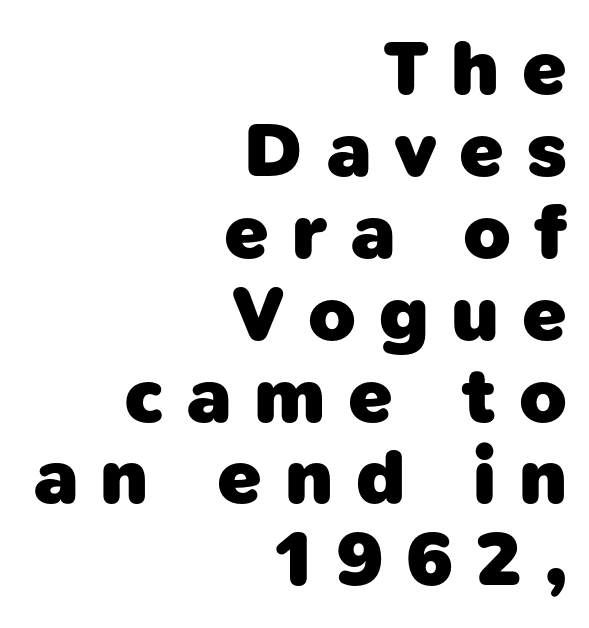
The image shows 78 px heavy sans-serif type; set right-aligned, tight line spacing (1.05x), unusually wide letter spacing (+0.29 em), not underlined; low stroke contrast and a medium x-height.
